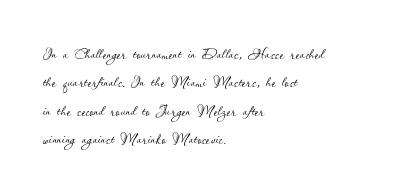
Glyph-to-glyph distance matches everyday printed text. One glance says typical: line gaps are just what's usual. A bare baseline throughout the passage.
